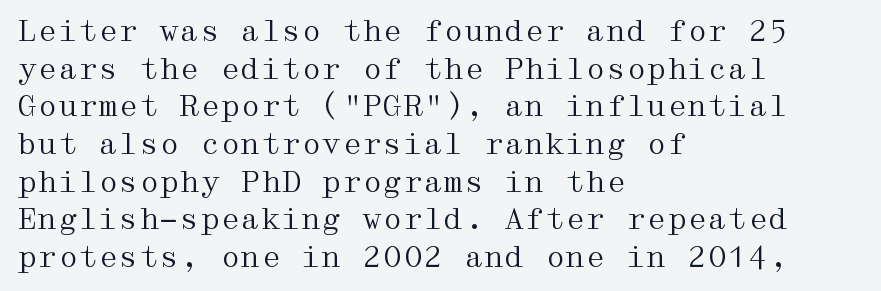
Q: Is the text bold? A: No.
Q: Is the text italic (slanted)? A: No, it is upright.
Q: Is the typeface a serif or a sans-serif typeface? A: Serif.
Q: Is the text underlined? A: No.
Q: How is the paragraph aligned? A: Left-aligned.
Q: Is the spacing between letters normal or unusually wide? A: Normal.
Q: Is the spacing between lines tight, normal or loose? A: Normal.
Q: Width (condensed, normal, or wide)? A: Wide.
Q: Stroke contrast? A: Medium.
Q: x-height? A: Medium.
